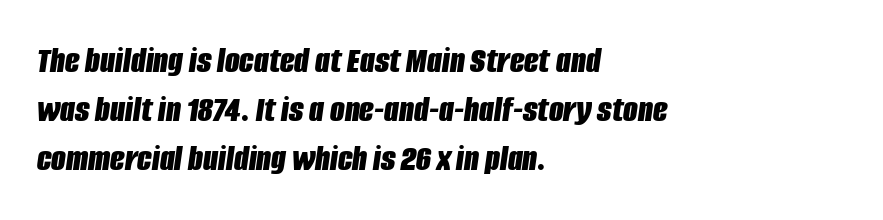
The image shows 38 px bold, condensed type, italic (leaning right); set left-aligned, normal line spacing (1.29x), normal letter spacing, not underlined; low stroke contrast and a large x-height.
